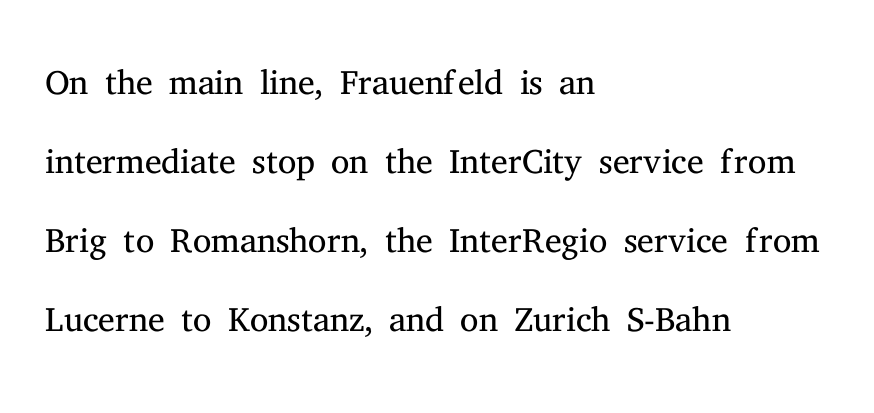
The font sits on the lighter half of the weight spectrum, regular included. Short and long lines alike share a common starting point at left. Does extra space separate the letters? No, they use regular spacing. Classification — serif. The line-height multiplier appears to be the usual default.
